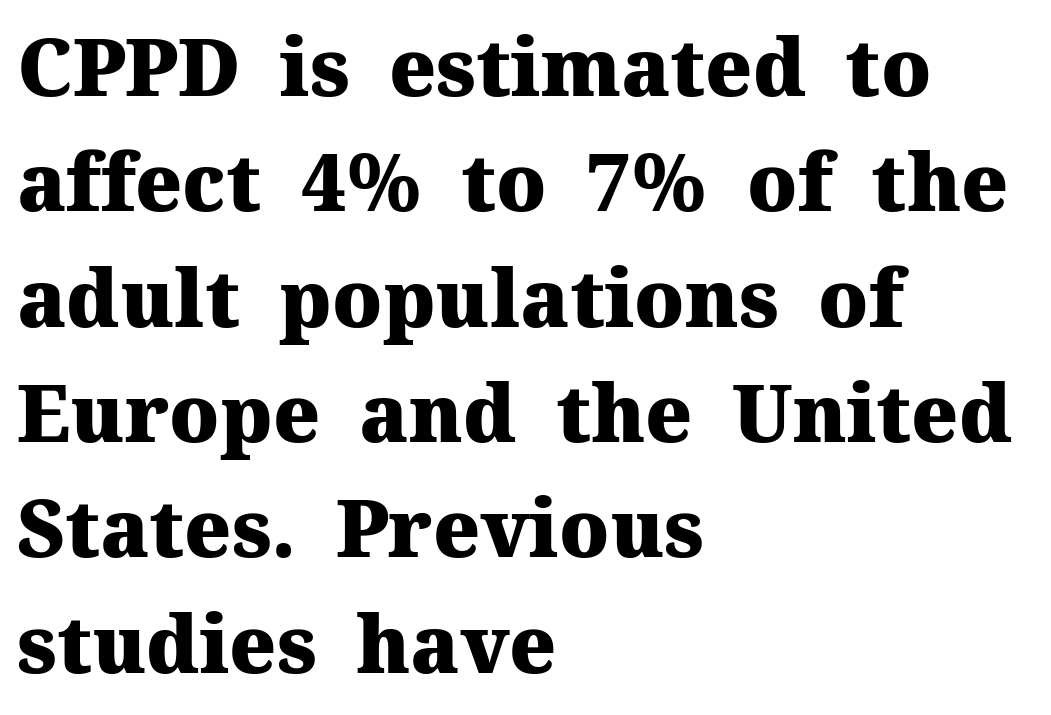
Q: Is the text bold? A: Yes.
Q: Is the text italic (slanted)? A: No, it is upright.
Q: Is the typeface a serif or a sans-serif typeface? A: Serif.
Q: Is the text underlined? A: No.
Q: How is the paragraph aligned? A: Left-aligned.
Q: Is the spacing between letters normal or unusually wide? A: Normal.
Q: Is the spacing between lines tight, normal or loose? A: Normal.
Q: Width (condensed, normal, or wide)? A: Normal.
Q: Stroke contrast? A: Medium.
Q: x-height? A: Medium.
Q: Monospaced? A: No.
